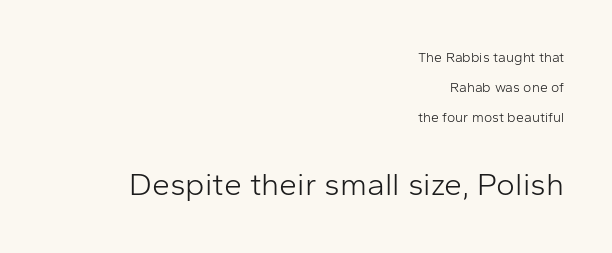
{"serif": "no", "italic": "no", "bold": "no", "weight": "light", "width": "normal", "stroke_contrast": "low", "x_height": "medium", "monospaced": "no", "underline": "no", "align": "right", "line_spacing": "loose", "line_spacing_ratio": 2.13, "letter_spacing": "normal", "letter_spacing_em": 0.0, "larger_block": "second", "size_ratio": 2.29, "glyph_px": 32}
